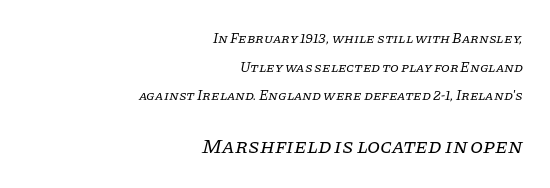
An italicized treatment has been applied to the whole sample. The lines are quadded right. Ink coverage per letter is moderate at most. Standard letterfit; no display-style spreading of the glyphs. The strip under each line holds only bare page. How would I describe the line gaps? Wide and relaxed.
